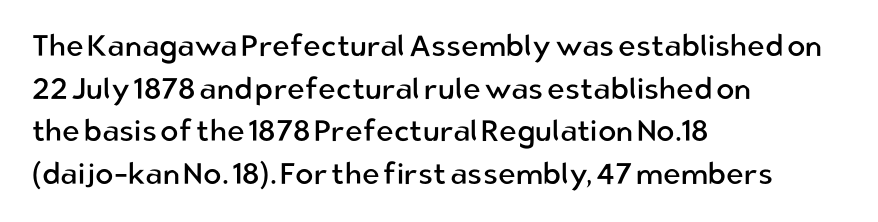
{"serif": "no", "italic": "no", "bold": "no", "weight": "regular", "width": "normal", "stroke_contrast": "low", "x_height": "medium", "monospaced": "no", "underline": "no", "align": "left", "line_spacing": "normal", "line_spacing_ratio": 1.42, "letter_spacing": "normal", "letter_spacing_em": 0.0, "glyph_px": 30}
